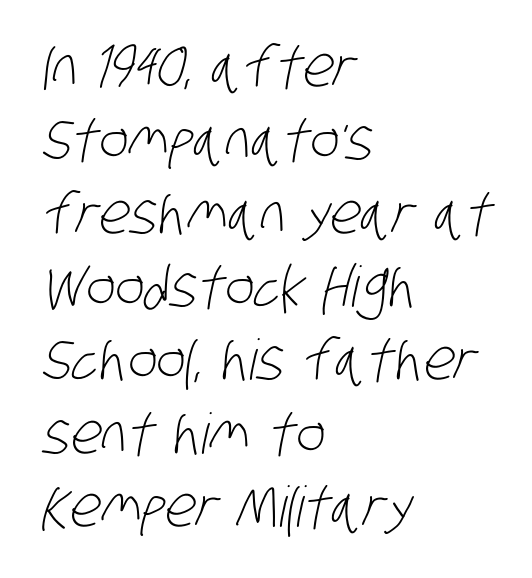
Q: Is the text bold? A: No.
Q: Is the typeface a serif or a sans-serif typeface? A: Sans-serif.
Q: Is the text underlined? A: No.
Q: How is the paragraph aligned? A: Left-aligned.
Q: Is the spacing between letters normal or unusually wide? A: Normal.
Q: Is the spacing between lines tight, normal or loose? A: Normal.
Q: Width (condensed, normal, or wide)? A: Condensed.
Q: Stroke contrast? A: Low.
Q: x-height? A: Large.
Q: Monospaced? A: No.
